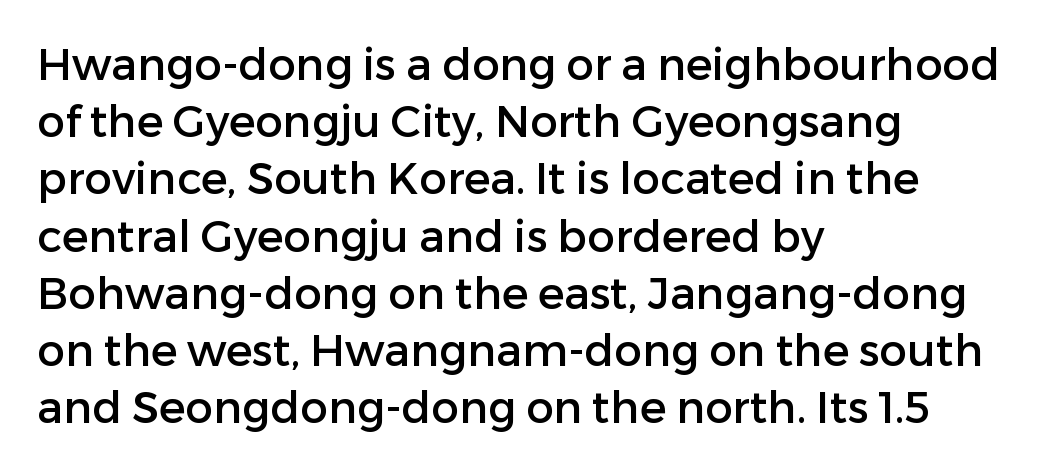
The image shows 44 px sans-serif type, upright; set left-aligned, normal line spacing (1.3x), normal letter spacing, not underlined; low stroke contrast and a medium x-height.
